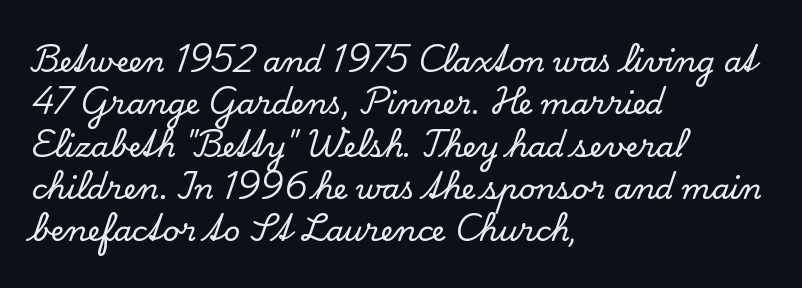
{"serif": "yes", "width": "normal", "stroke_contrast": "low", "x_height": "small", "monospaced": "no", "underline": "no", "align": "left", "line_spacing": "normal", "line_spacing_ratio": 1.46, "letter_spacing": "normal", "letter_spacing_em": 0.0, "glyph_px": 29}
